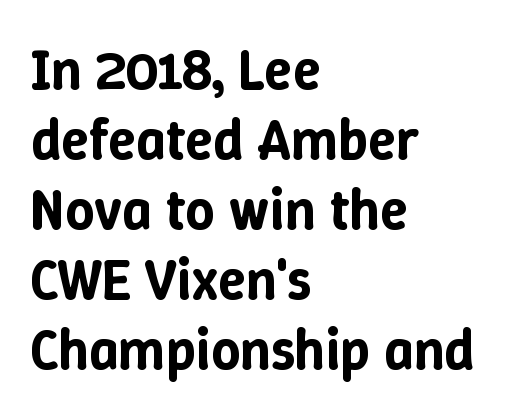
The image shows 57 px text type, upright; set left-aligned, line spacing 1.23x, normal letter spacing, not underlined; low stroke contrast and a medium x-height.
